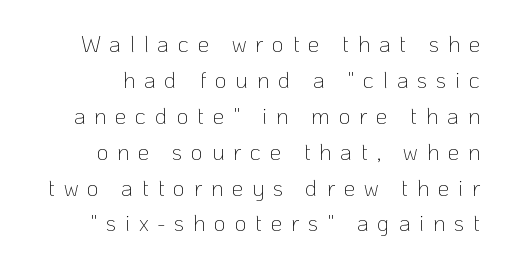
The image shows 23 px text type, upright; set right-aligned, normal line spacing (1.56x), unusually wide letter spacing (+0.38 em), not underlined.
